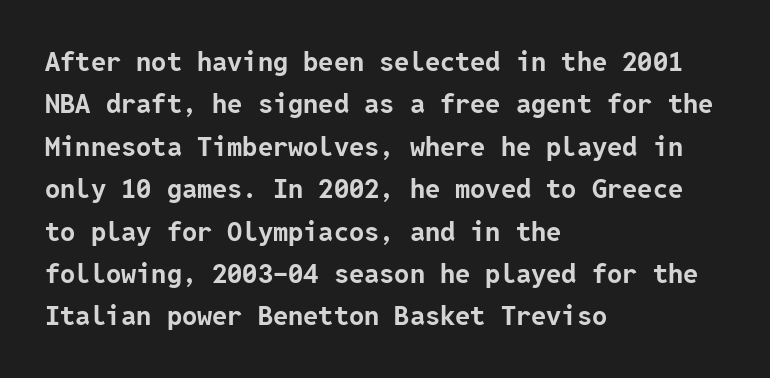
The axis of the letterforms is exactly vertical. The passage is arranged the way most books set body copy — flush left. Beneath every word, the page is bare. Summary of weight: heavy, a full bold. In terms of leading, this rendering sits right in the middle.
